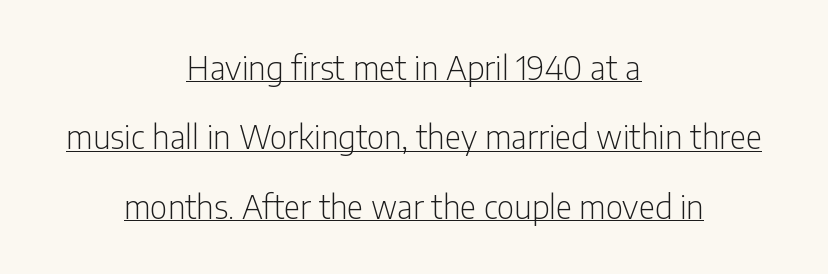
{"serif": "no", "italic": "no", "bold": "no", "weight": "light", "width": "condensed", "stroke_contrast": "low", "x_height": "medium", "monospaced": "no", "underline": "yes", "align": "center", "line_spacing": "loose", "line_spacing_ratio": 2.17, "letter_spacing": "normal", "letter_spacing_em": 0.0, "glyph_px": 32}
